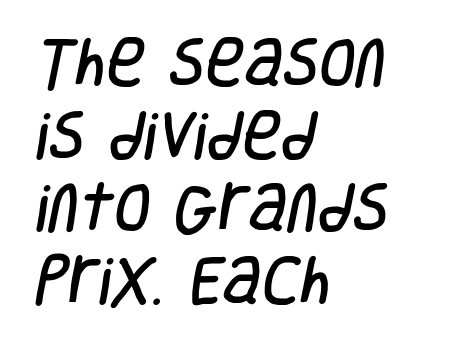
The image shows 53 px condensed sans-serif type; set left-aligned, normal line spacing (1.37x), normal letter spacing, not underlined; low stroke contrast and a large x-height.
